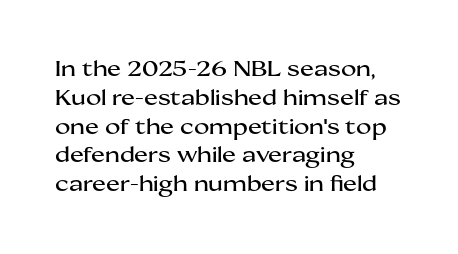
The image shows 21 px text type, upright; set left-aligned, normal line spacing (1.37x), normal letter spacing, not underlined.
